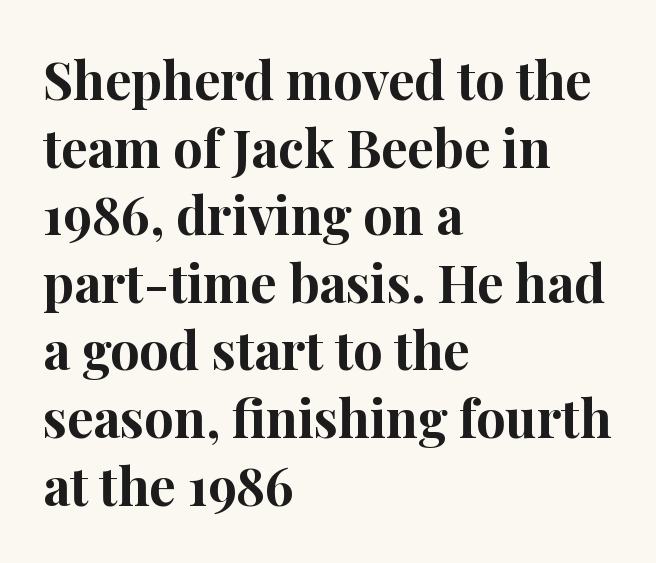
{"serif": "yes", "italic": "no", "bold": "yes", "weight": "bold", "width": "normal", "stroke_contrast": "high", "x_height": "medium", "monospaced": "no", "underline": "no", "align": "left", "line_spacing": "normal", "line_spacing_ratio": 1.3, "letter_spacing": "normal", "letter_spacing_em": 0.0, "glyph_px": 52}
